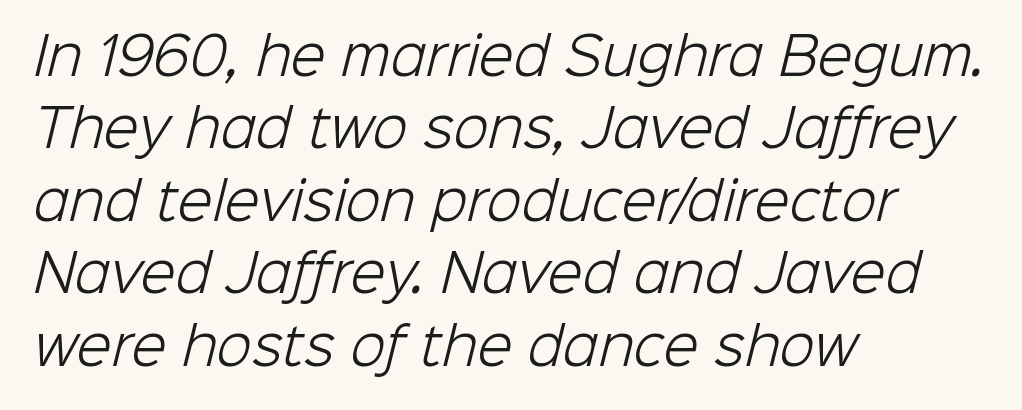
Q: Is the text bold? A: No.
Q: Is the typeface a serif or a sans-serif typeface? A: Sans-serif.
Q: Is the text underlined? A: No.
Q: How is the paragraph aligned? A: Left-aligned.
Q: Is the spacing between letters normal or unusually wide? A: Normal.
Q: Is the spacing between lines tight, normal or loose? A: Normal.
Q: Width (condensed, normal, or wide)? A: Normal.
Q: Stroke contrast? A: Low.
Q: x-height? A: Medium.
Q: Monospaced? A: No.
